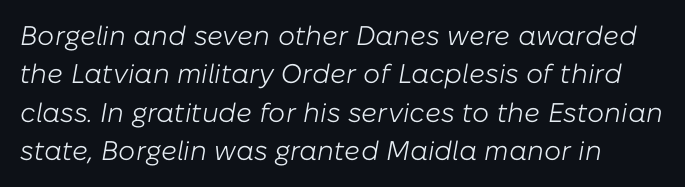
{"italic": "yes", "lean": "right", "slant_degrees": 10, "bold": "no", "underline": "no", "line_spacing": "normal", "line_spacing_ratio": 1.42, "letter_spacing": "normal", "letter_spacing_em": 0.0, "glyph_px": 27}
